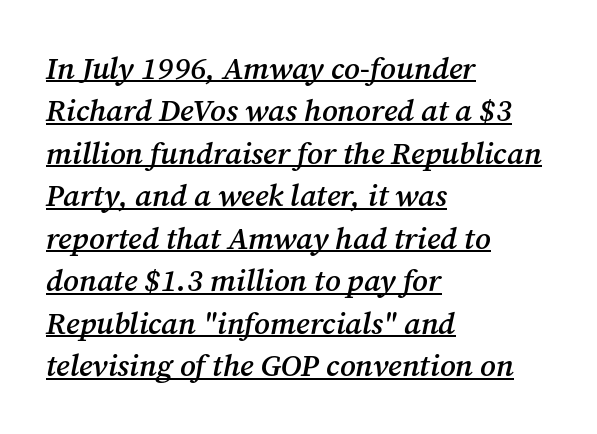
Does extra space separate the letters? No, they use regular spacing. Notice how the passage keeps a crisp vertical edge on the left only. You can tell it's italic because the verticals aren't actually vertical. Do the characters align in a grid? No, the font is proportional. Note: serifs present on the glyphs.
